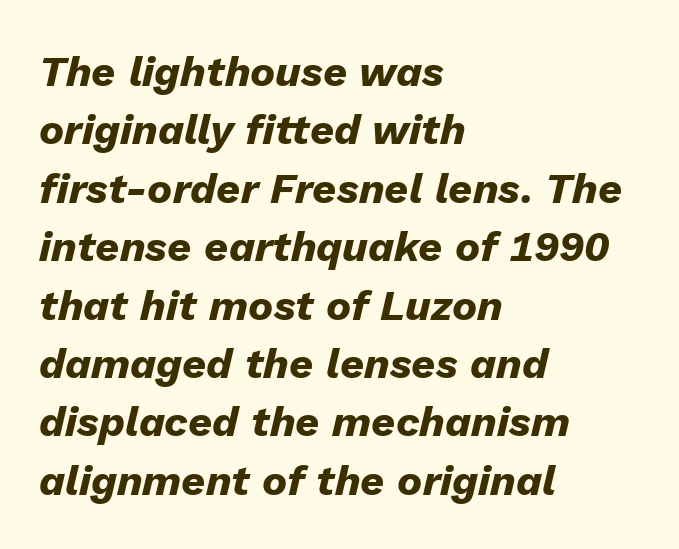
{"italic": "yes", "lean": "right", "slant_degrees": 13, "bold": "yes", "weight": "heavy", "width": "normal", "stroke_contrast": "low", "x_height": "medium", "monospaced": "no", "underline": "no", "align": "left", "line_spacing": "normal", "line_spacing_ratio": 1.39, "letter_spacing": "normal", "letter_spacing_em": 0.0, "glyph_px": 42}
